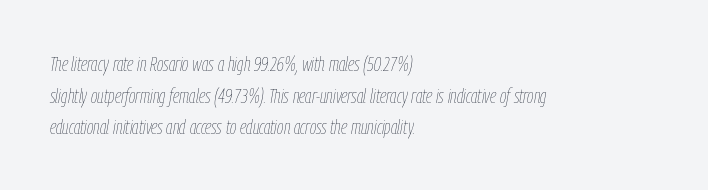
Q: Is the text bold? A: No.
Q: Is the text italic (slanted)? A: Yes, it leans right by about 9 degrees.
Q: Is the text underlined? A: No.
Q: How is the paragraph aligned? A: Left-aligned.
Q: Is the spacing between letters normal or unusually wide? A: Normal.
Q: Is the spacing between lines tight, normal or loose? A: Normal.
